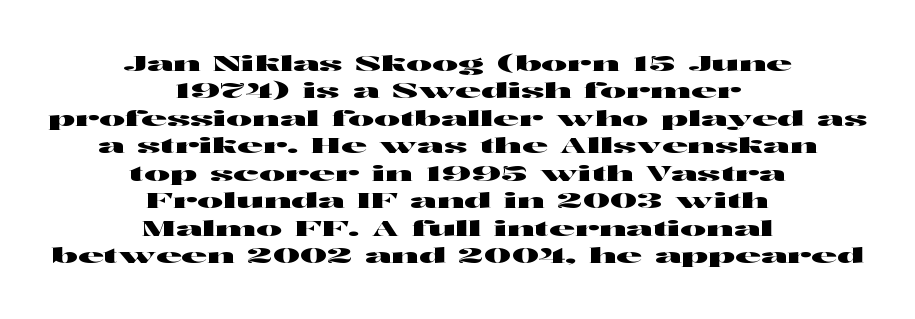
The image shows 22 px text type, upright; set centered, normal line spacing (1.25x), normal letter spacing, not underlined.
